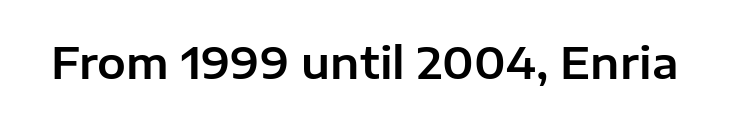
Q: Is the text italic (slanted)? A: No, it is upright.
Q: Is the typeface a serif or a sans-serif typeface? A: Sans-serif.
Q: Is the text underlined? A: No.
Q: Is the spacing between letters normal or unusually wide? A: Normal.
Q: Width (condensed, normal, or wide)? A: Normal.
Q: Stroke contrast? A: Low.
Q: x-height? A: Medium.
Q: Monospaced? A: No.
